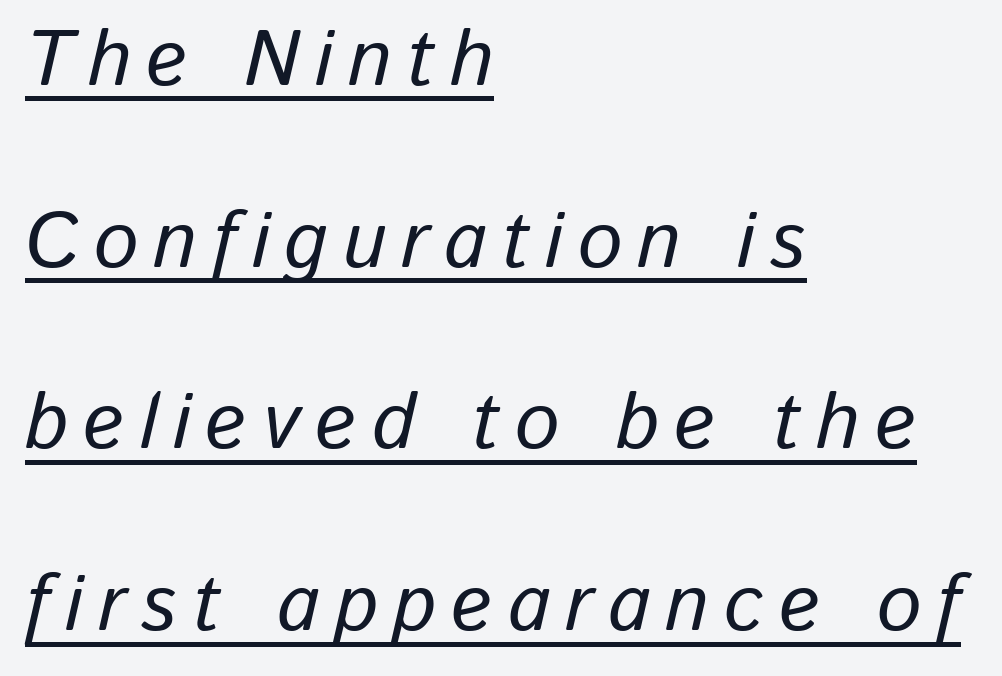
Q: Is the text italic (slanted)? A: Yes, it leans right by about 13 degrees.
Q: Is the text underlined? A: Yes.
Q: How is the paragraph aligned? A: Left-aligned.
Q: Is the spacing between lines tight, normal or loose? A: Loose.
Q: Width (condensed, normal, or wide)? A: Normal.
Q: Stroke contrast? A: Low.
Q: x-height? A: Medium.
Q: Monospaced? A: No.
